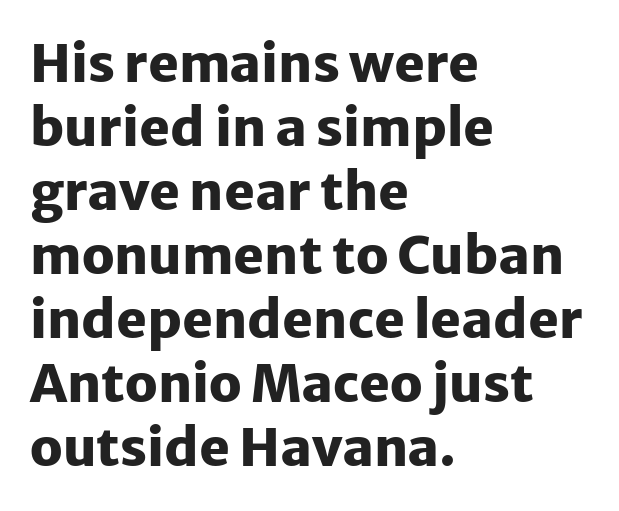
The image shows 52 px heavy sans-serif type, upright; set left-aligned, line spacing 1.23x, normal letter spacing, not underlined; low stroke contrast and a medium x-height.
